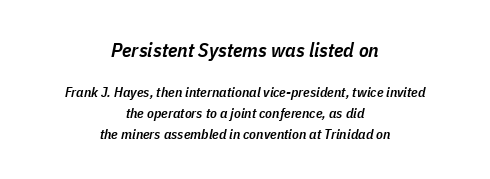
{"italic": "yes", "lean": "right", "slant_degrees": 11, "bold": "semi", "underline": "no", "align": "center", "line_spacing": "normal", "line_spacing_ratio": 1.49, "letter_spacing": "normal", "letter_spacing_em": 0.0, "larger_block": "first", "size_ratio": 1.43, "glyph_px": 20}
